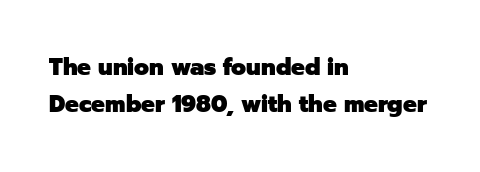
Q: Is the text bold? A: Yes.
Q: Is the text italic (slanted)? A: No, it is upright.
Q: Is the text underlined? A: No.
Q: How is the paragraph aligned? A: Left-aligned.
Q: Is the spacing between letters normal or unusually wide? A: Normal.
Q: Is the spacing between lines tight, normal or loose? A: Normal.
